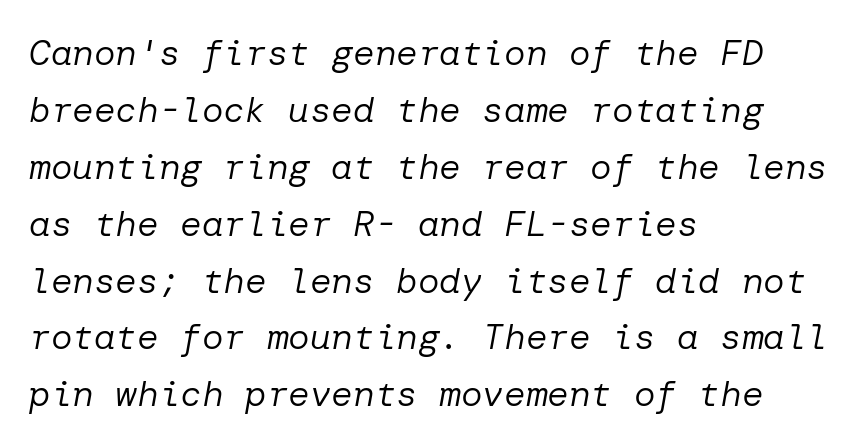
Q: Is the text bold? A: No.
Q: Is the text italic (slanted)? A: Yes, it leans right by about 10 degrees.
Q: Is the text underlined? A: No.
Q: How is the paragraph aligned? A: Left-aligned.
Q: Is the spacing between letters normal or unusually wide? A: Normal.
Q: Is the spacing between lines tight, normal or loose? A: Normal.
Q: Width (condensed, normal, or wide)? A: Normal.
Q: Stroke contrast? A: Low.
Q: x-height? A: Medium.
